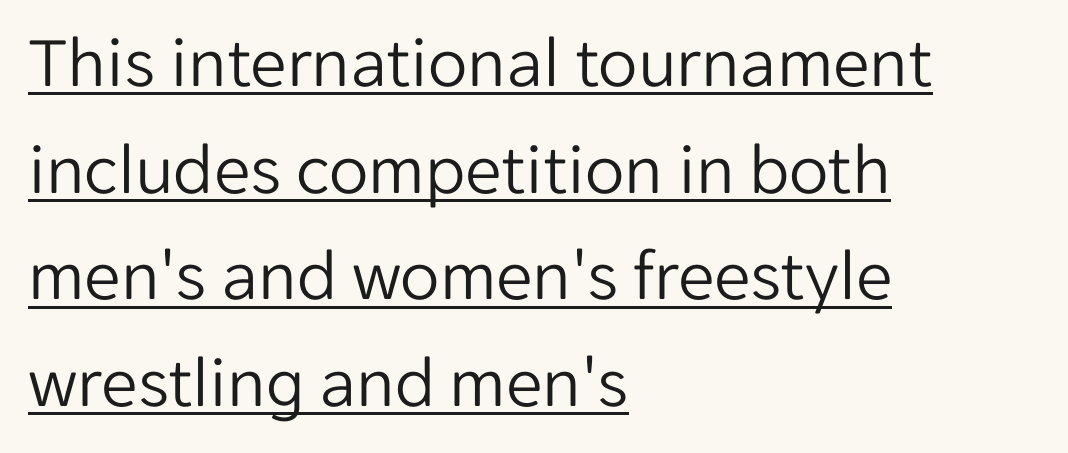
Honestly, the row spacing looks completely unremarkable. Stroke thickness stays within the range of a standard reading face or lighter. In CSS terms this would be text-align: left. The passage shown is typed in a proportional face where columns would drift. Descenders here cross a horizontal rule under the line. Nothing sits at the stroke ends, so this counts as sans-serif.
